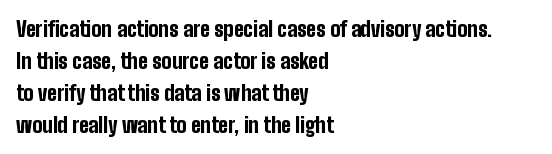
The image shows 21 px bold type, upright; set left-aligned, normal line spacing (1.52x), normal letter spacing, not underlined.
